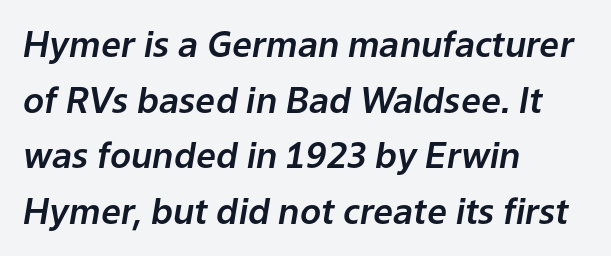
{"italic": "yes", "lean": "right", "slant_degrees": 9, "width": "normal", "stroke_contrast": "low", "x_height": "medium", "monospaced": "no", "underline": "no", "align": "left", "line_spacing": "normal", "line_spacing_ratio": 1.59, "letter_spacing": "normal", "letter_spacing_em": 0.0, "glyph_px": 35}
